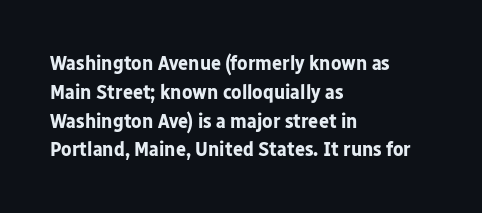
{"italic": "no", "bold": "yes", "underline": "no", "align": "left", "line_spacing": "normal", "line_spacing_ratio": 1.37, "letter_spacing": "normal", "letter_spacing_em": 0.0, "glyph_px": 21}
